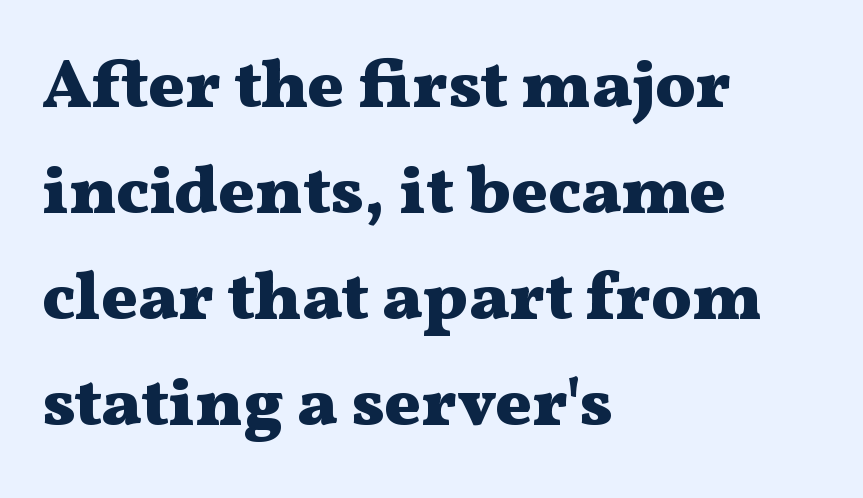
Q: Is the text bold? A: Yes.
Q: Is the text italic (slanted)? A: No, it is upright.
Q: Is the typeface a serif or a sans-serif typeface? A: Serif.
Q: Is the text underlined? A: No.
Q: How is the paragraph aligned? A: Left-aligned.
Q: Is the spacing between letters normal or unusually wide? A: Normal.
Q: Is the spacing between lines tight, normal or loose? A: Normal.
Q: Width (condensed, normal, or wide)? A: Wide.
Q: Stroke contrast? A: Medium.
Q: x-height? A: Medium.
Q: Monospaced? A: No.
